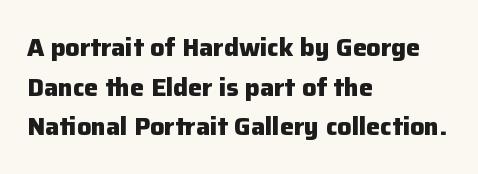
Q: Is the text bold? A: Yes.
Q: Is the text italic (slanted)? A: No, it is upright.
Q: Is the text underlined? A: No.
Q: How is the paragraph aligned? A: Left-aligned.
Q: Is the spacing between letters normal or unusually wide? A: Normal.
Q: Is the spacing between lines tight, normal or loose? A: Normal.
